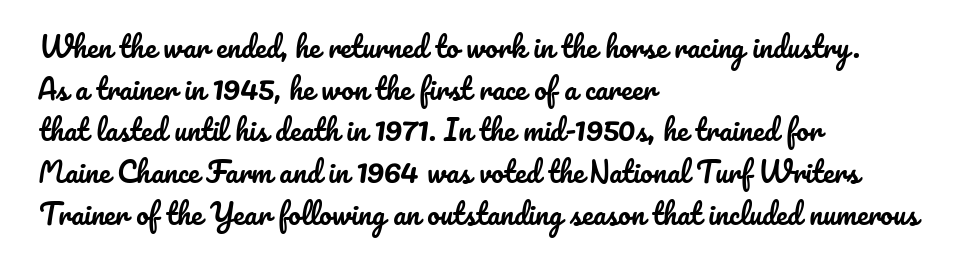
{"width": "normal", "stroke_contrast": "low", "x_height": "small", "monospaced": "no", "underline": "no", "align": "left", "line_spacing": "normal", "line_spacing_ratio": 1.49, "letter_spacing": "normal", "letter_spacing_em": 0.0, "glyph_px": 28}
